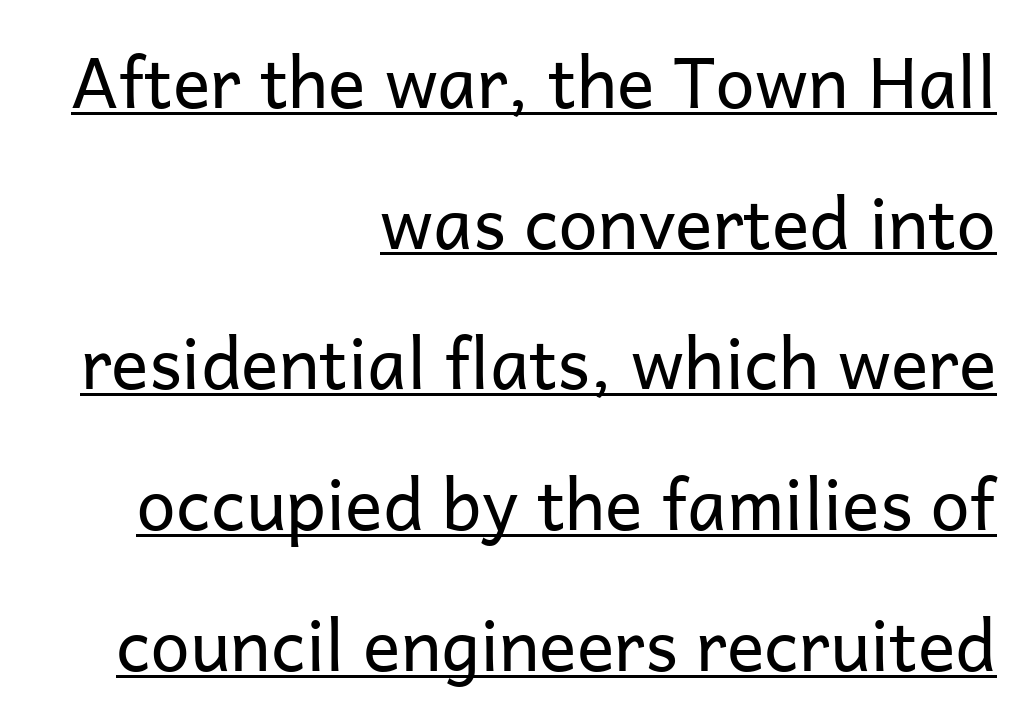
{"serif": "no", "italic": "no", "bold": "no", "weight": "regular", "width": "normal", "stroke_contrast": "low", "x_height": "medium", "monospaced": "no", "underline": "yes", "align": "right", "line_spacing": "loose", "line_spacing_ratio": 2.01, "letter_spacing": "normal", "letter_spacing_em": 0.0, "glyph_px": 70}
